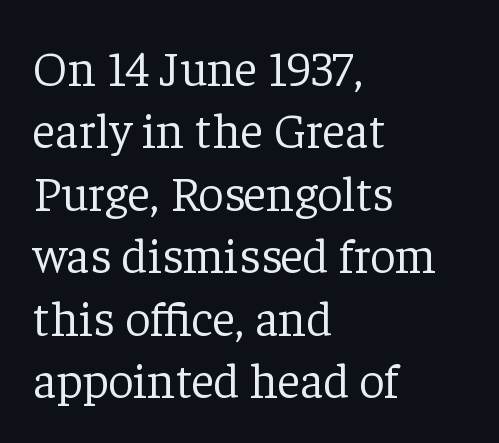
The image shows 50 px light serif type, upright; set left-aligned, normal line spacing (1.25x), normal letter spacing, not underlined; low stroke contrast and a medium x-height.
